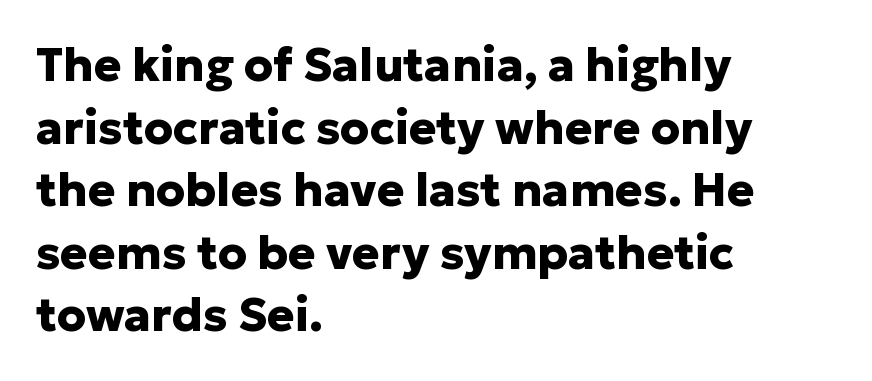
The image shows 46 px heavy sans-serif type, upright; set left-aligned, normal line spacing (1.36x), normal letter spacing, not underlined; low stroke contrast and a medium x-height.
